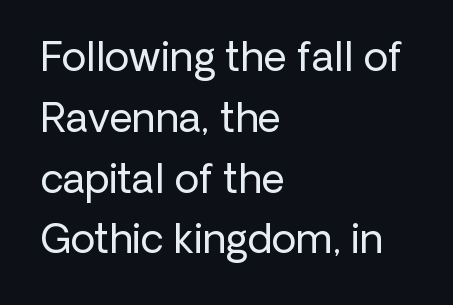
Any mark beneath the type? The region is blank. Weight: regular or lighter. Honestly, the letter spacing is just normal — you wouldn't notice it. The setting favours the left margin, as ordinary paragraphs usually do.
